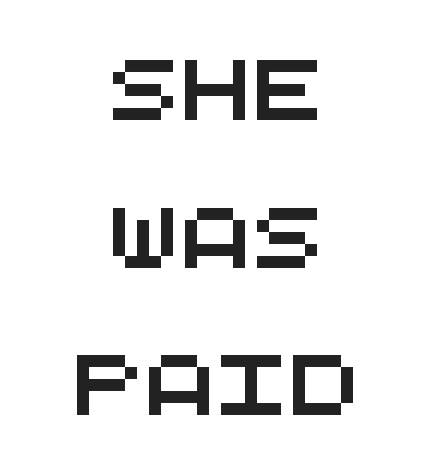
Q: Is the typeface a serif or a sans-serif typeface? A: Sans-serif.
Q: Is the text underlined? A: No.
Q: How is the paragraph aligned? A: Centered.
Q: Is the spacing between letters normal or unusually wide? A: Normal.
Q: Is the spacing between lines tight, normal or loose? A: Loose.
Q: Width (condensed, normal, or wide)? A: Wide.
Q: Stroke contrast? A: Medium.
Q: x-height? A: Large.
Q: Monospaced? A: Yes.
